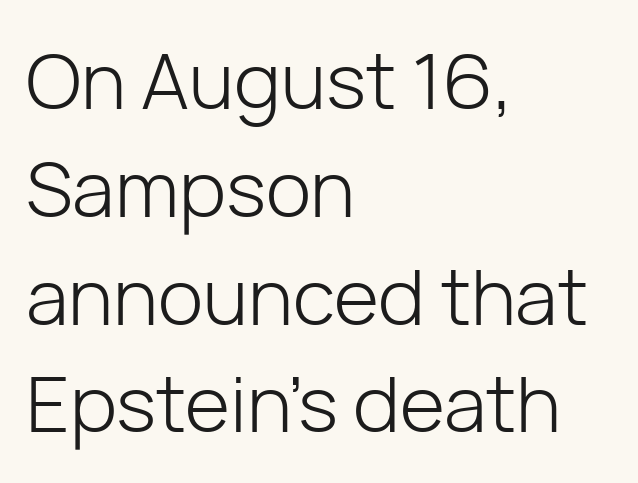
The passage is arranged the way most books set body copy — flush left. This is sans-serif lettering, the kind often seen on screens and signage. Designer's note — italics off, roman on. Lines of text with bare space underneath. The face used here is proportionally spaced, like ordinary book or web type.
